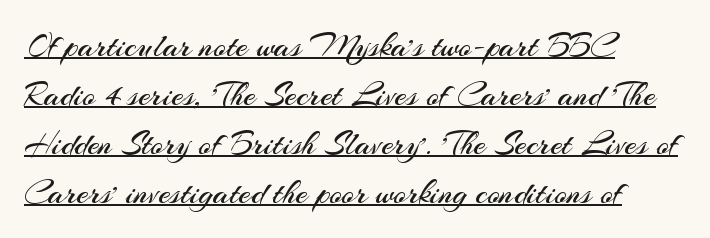
{"serif": "no", "bold": "no", "weight": "regular", "width": "normal", "stroke_contrast": "medium", "x_height": "small", "monospaced": "no", "underline": "yes", "align": "left", "line_spacing": "normal", "line_spacing_ratio": 1.44, "letter_spacing": "normal", "letter_spacing_em": 0.0, "glyph_px": 34}
